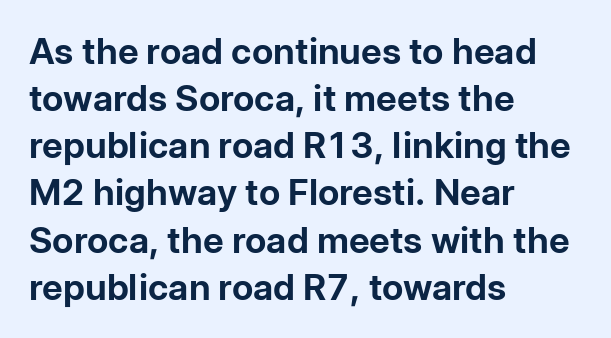
{"serif": "no", "italic": "no", "bold": "yes", "weight": "bold", "width": "normal", "stroke_contrast": "low", "x_height": "medium", "monospaced": "no", "underline": "no", "align": "left", "line_spacing": "normal", "line_spacing_ratio": 1.31, "letter_spacing": "normal", "letter_spacing_em": 0.0, "glyph_px": 36}
